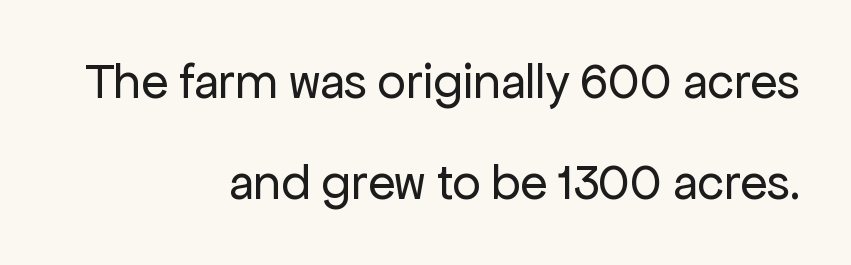
The image shows 50 px regular-weight sans-serif type, upright; set right-aligned, loose line spacing (2.03x), normal letter spacing, not underlined; low stroke contrast and a medium x-height.
